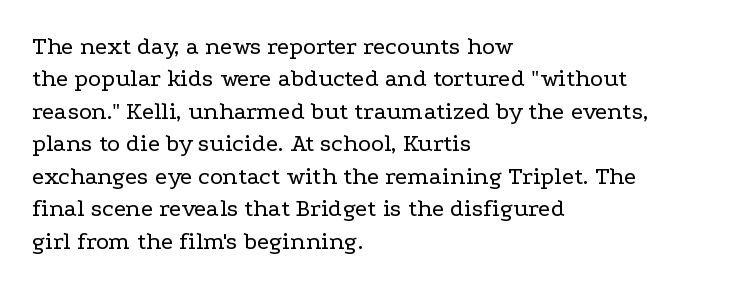
The words here are not underlined. Whoever set this chose a conventional vertical rhythm. Honestly, the letter spacing is just normal — you wouldn't notice it. Tall strokes in this sample are plumb rather than angled. Compared with a centered layout, this one pins lines to the left instead. The weight tops out at a normal text grade.
